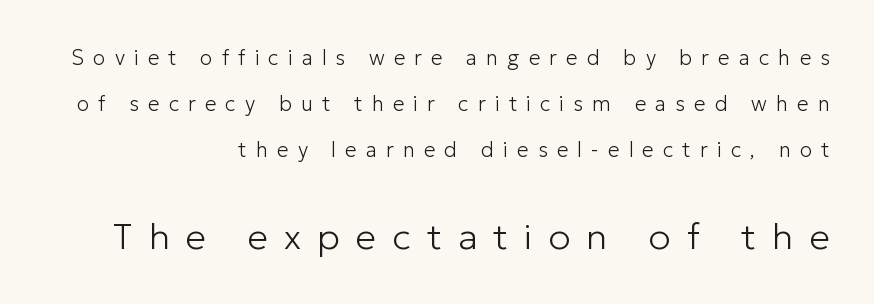
These lines are rendered in a variable-pitch font. The passage shown stacks its lines with a broad gap. This rendering uses right alignment, leaving the left contour irregular. A roman cut, with each character standing at attention. These lines are composed in type without serifs.
